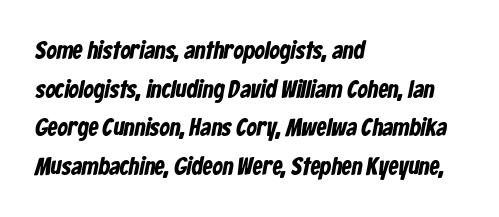
{"underline": "no", "align": "left", "line_spacing": "normal", "line_spacing_ratio": 1.55, "letter_spacing": "normal", "letter_spacing_em": 0.0, "glyph_px": 25}
